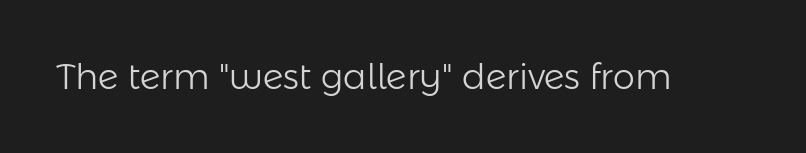
Q: Is the text bold? A: No.
Q: Is the text italic (slanted)? A: No, it is upright.
Q: Is the typeface a serif or a sans-serif typeface? A: Sans-serif.
Q: Is the text underlined? A: No.
Q: Is the spacing between letters normal or unusually wide? A: Normal.
Q: Width (condensed, normal, or wide)? A: Normal.
Q: Stroke contrast? A: Low.
Q: x-height? A: Medium.
Q: Monospaced? A: No.
